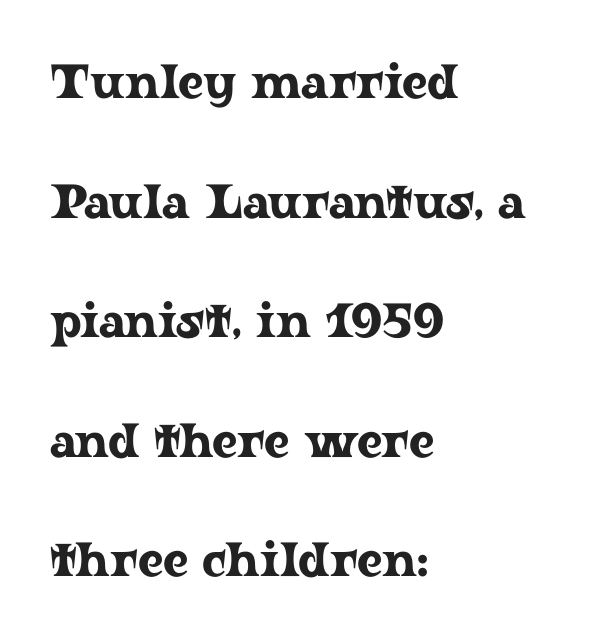
Q: Is the text italic (slanted)? A: No, it is upright.
Q: Is the typeface a serif or a sans-serif typeface? A: Serif.
Q: Is the text underlined? A: No.
Q: How is the paragraph aligned? A: Left-aligned.
Q: Is the spacing between letters normal or unusually wide? A: Normal.
Q: Is the spacing between lines tight, normal or loose? A: Loose.
Q: Width (condensed, normal, or wide)? A: Wide.
Q: Stroke contrast? A: Low.
Q: x-height? A: Medium.
Q: Monospaced? A: No.
